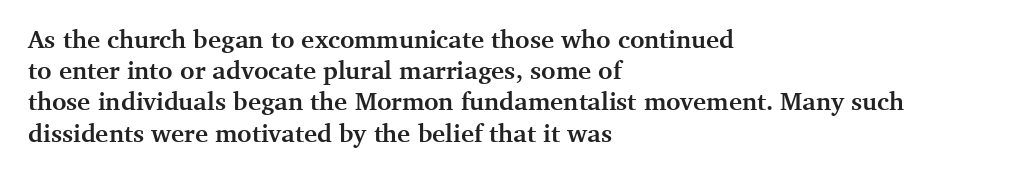
{"italic": "no", "bold": "yes", "underline": "no", "align": "left", "line_spacing": "normal", "line_spacing_ratio": 1.25, "letter_spacing": "normal", "letter_spacing_em": 0.0, "glyph_px": 25}
